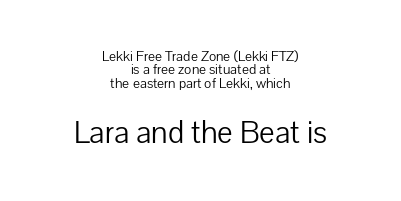
The image shows 31 px light sans-serif type, upright; set centered, tight line spacing (0.96x), normal letter spacing, not underlined; the second (bottom) block is 2.21x larger; low stroke contrast and a medium x-height.
